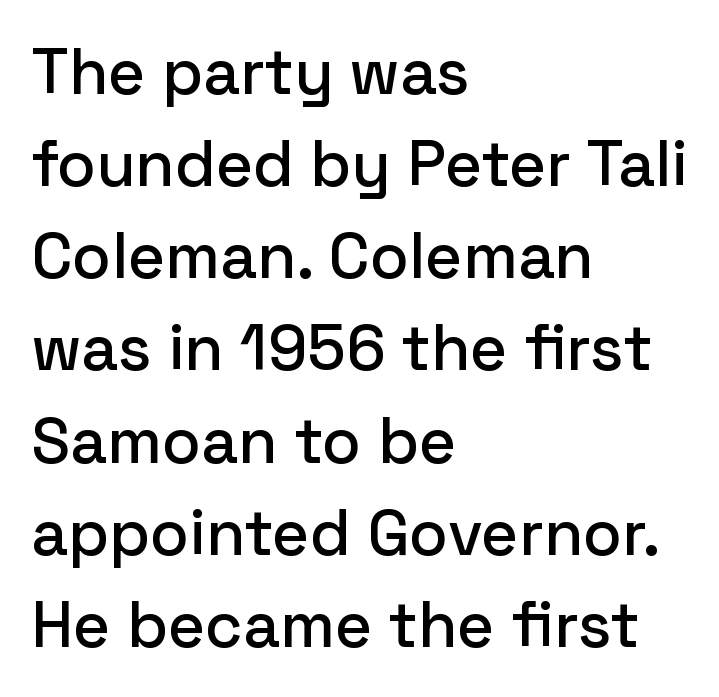
No feet cap the strokes, marking this as sans-serif type. The passage is arranged the way most books set body copy — flush left. You could not count columns in this text — the font is proportionally spaced. The typography opts for an upright posture over an oblique one. The line texture is even and compact thanks to regular tracking.
